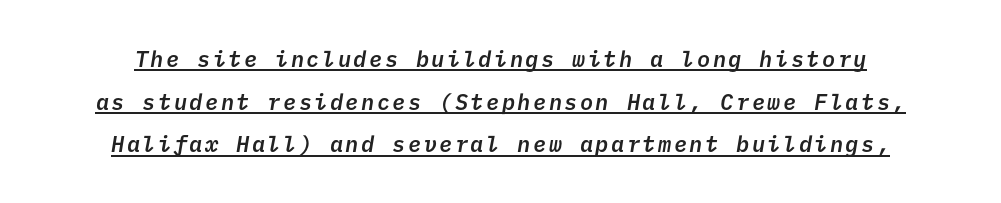
Horizontal bands of white between lines are thick stripes. The rag falls on both sides of this text block equally. This sample carries an underscore along the baseline area. A fair bit of extra ink — the face is semibold, not bold.
